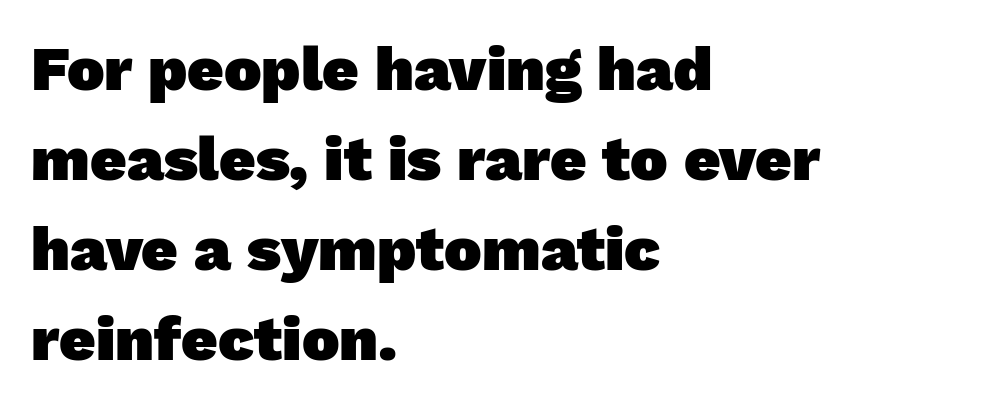
{"serif": "no", "bold": "yes", "weight": "heavy", "width": "normal", "stroke_contrast": "low", "x_height": "medium", "monospaced": "no", "underline": "no", "align": "left", "line_spacing": "normal", "line_spacing_ratio": 1.43, "letter_spacing": "normal", "letter_spacing_em": 0.0, "glyph_px": 63}
